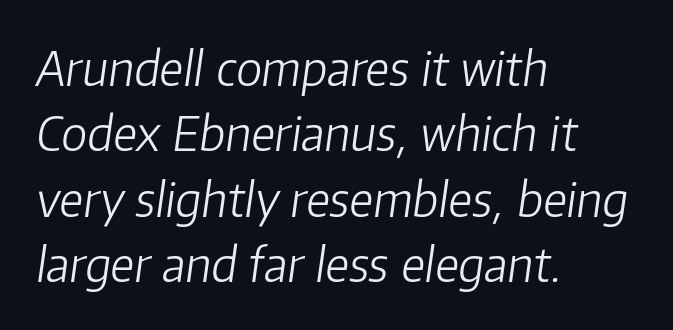
The image shows 47 px light type, italic (leaning right); set left-aligned, normal line spacing (1.39x), normal letter spacing, not underlined; low stroke contrast and a medium x-height.
